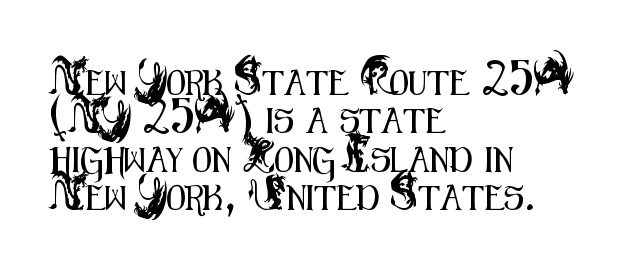
These lines stack with their left ends in a neat column. This is the regular roman posture of the typeface. Leading matches the norm, producing a regular column. No extra tracking has been applied to these lines. Type without underlining.
